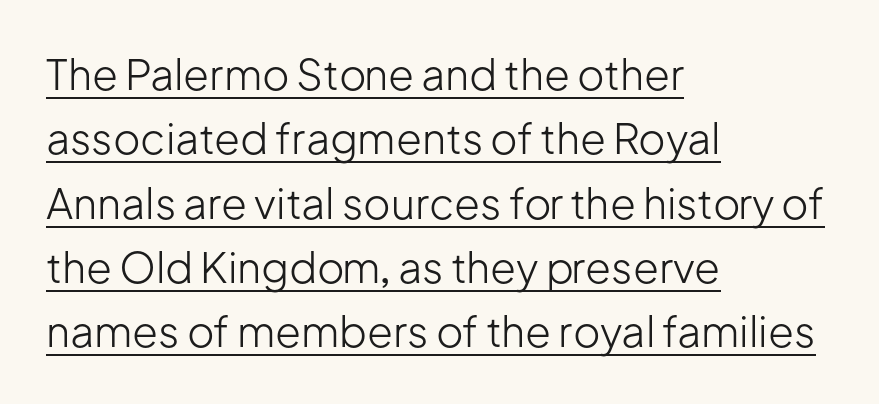
Q: Is the text bold? A: No.
Q: Is the text italic (slanted)? A: No, it is upright.
Q: Is the typeface a serif or a sans-serif typeface? A: Sans-serif.
Q: Is the text underlined? A: Yes.
Q: How is the paragraph aligned? A: Left-aligned.
Q: Is the spacing between letters normal or unusually wide? A: Normal.
Q: Is the spacing between lines tight, normal or loose? A: Normal.
Q: Width (condensed, normal, or wide)? A: Normal.
Q: Stroke contrast? A: Low.
Q: x-height? A: Medium.
Q: Monospaced? A: No.
